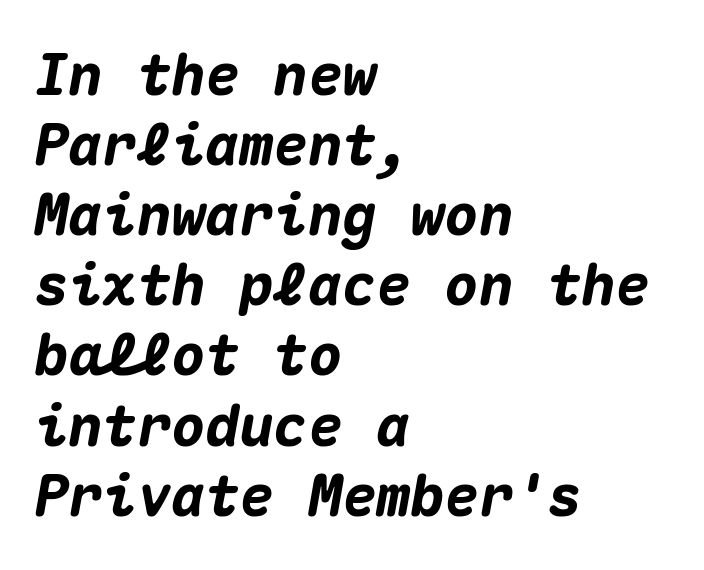
The image shows 57 px heavy type, italic (leaning right), monospaced; set left-aligned, line spacing 1.23x, normal letter spacing, not underlined; medium stroke contrast and a medium x-height.
